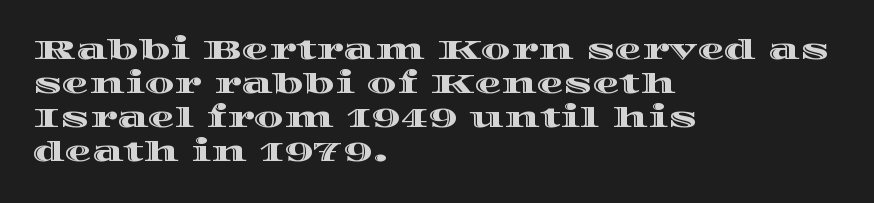
{"italic": "no", "underline": "no", "align": "left", "line_spacing": "normal", "line_spacing_ratio": 1.26, "letter_spacing": "normal", "letter_spacing_em": 0.0, "glyph_px": 27}
